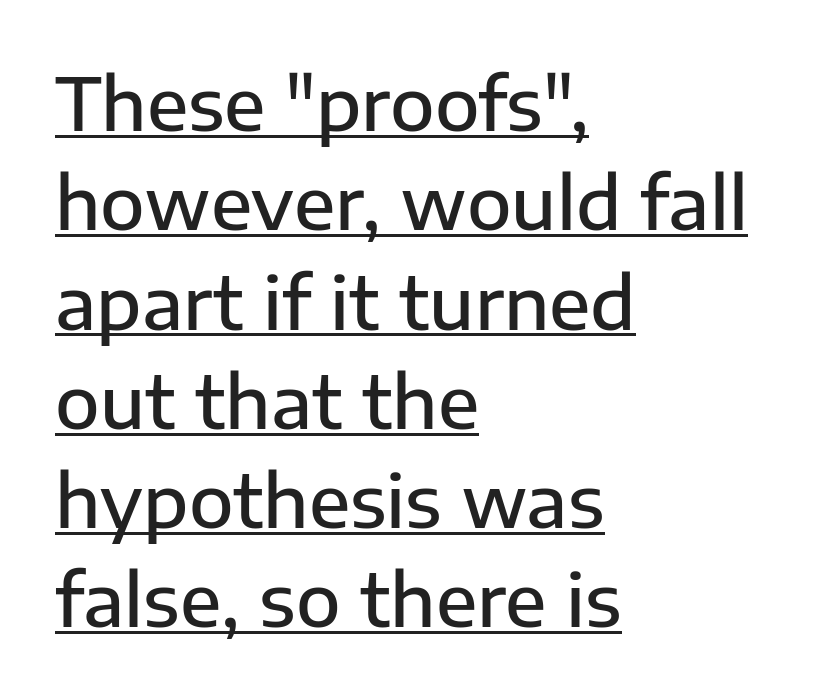
{"serif": "no", "italic": "no", "bold": "semi", "weight": "semibold", "width": "normal", "stroke_contrast": "low", "x_height": "medium", "monospaced": "no", "underline": "yes", "align": "left", "line_spacing": "normal", "line_spacing_ratio": 1.36, "letter_spacing": "normal", "letter_spacing_em": 0.0, "glyph_px": 73}
